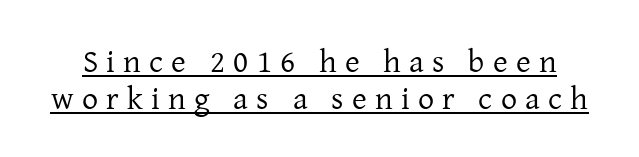
{"serif": "yes", "italic": "no", "bold": "no", "weight": "regular", "width": "normal", "stroke_contrast": "low", "x_height": "medium", "monospaced": "no", "underline": "yes", "line_spacing": "tight", "line_spacing_ratio": 1.15, "letter_spacing": "wide", "letter_spacing_em": 0.26, "glyph_px": 32}
